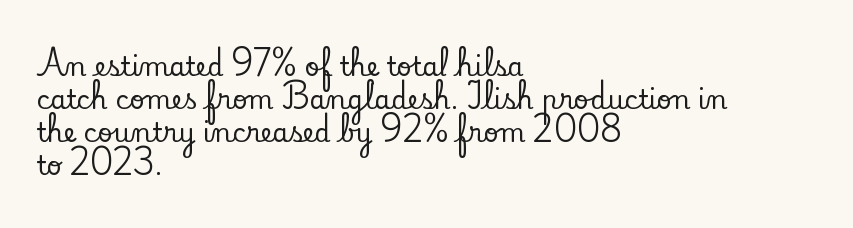
Q: Is the text italic (slanted)? A: No, it is upright.
Q: Is the text underlined? A: No.
Q: How is the paragraph aligned? A: Left-aligned.
Q: Is the spacing between letters normal or unusually wide? A: Normal.
Q: Is the spacing between lines tight, normal or loose? A: Normal.
